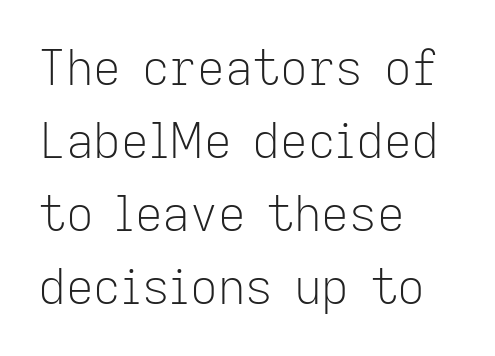
{"serif": "no", "italic": "no", "bold": "no", "weight": "light", "width": "normal", "stroke_contrast": "low", "x_height": "medium", "monospaced": "no", "underline": "no", "align": "left", "line_spacing": "normal", "line_spacing_ratio": 1.52, "letter_spacing": "normal", "letter_spacing_em": 0.0, "glyph_px": 48}
